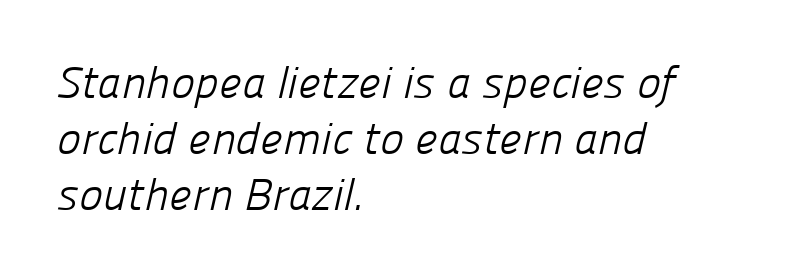
Q: Is the text bold? A: No.
Q: Is the typeface a serif or a sans-serif typeface? A: Sans-serif.
Q: Is the text underlined? A: No.
Q: How is the paragraph aligned? A: Left-aligned.
Q: Is the spacing between letters normal or unusually wide? A: Normal.
Q: Width (condensed, normal, or wide)? A: Normal.
Q: Stroke contrast? A: Low.
Q: x-height? A: Medium.
Q: Monospaced? A: No.
